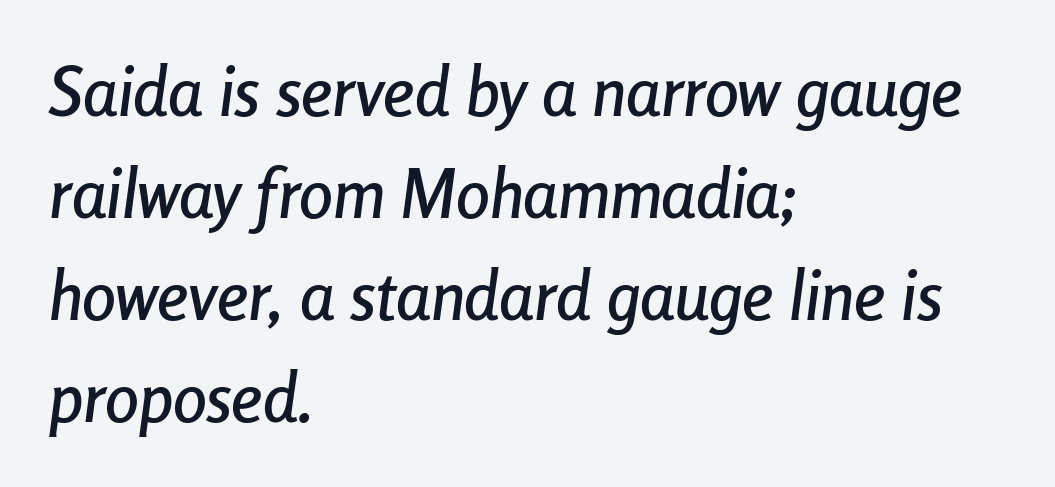
{"italic": "yes", "lean": "right", "slant_degrees": 8, "width": "condensed", "stroke_contrast": "low", "x_height": "medium", "monospaced": "no", "underline": "no", "align": "left", "line_spacing": "normal", "line_spacing_ratio": 1.5, "letter_spacing": "normal", "letter_spacing_em": 0.0, "glyph_px": 68}
